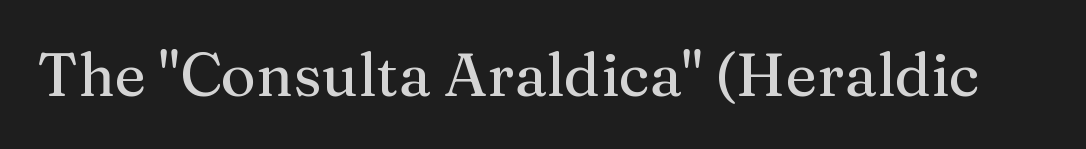
The image shows 60 px serif type, upright; set normal letter spacing, not underlined; medium stroke contrast and a medium x-height.
